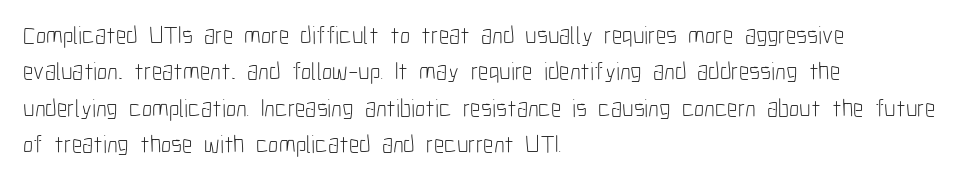
{"italic": "no", "bold": "no", "underline": "no", "align": "left", "line_spacing": "normal", "line_spacing_ratio": 1.46, "letter_spacing": "normal", "letter_spacing_em": 0.0, "glyph_px": 25}
